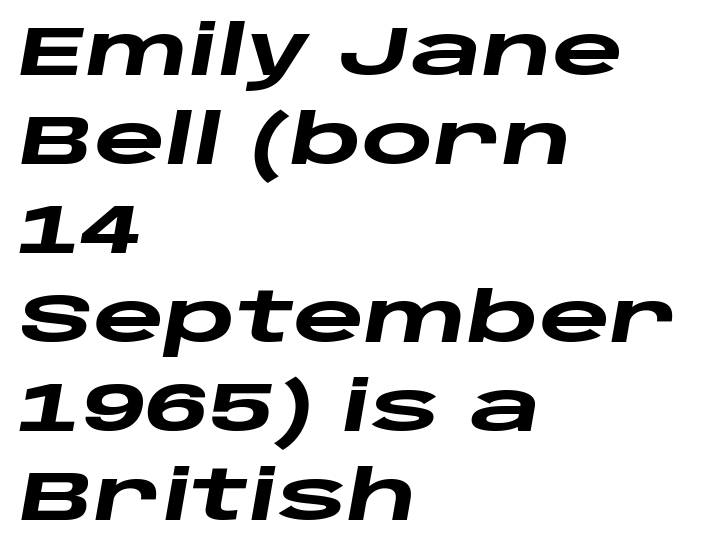
{"italic": "yes", "lean": "right", "slant_degrees": 10, "bold": "yes", "weight": "heavy", "width": "wide", "stroke_contrast": "low", "x_height": "large", "monospaced": "no", "underline": "no", "align": "left", "line_spacing": "normal", "line_spacing_ratio": 1.29, "letter_spacing": "normal", "letter_spacing_em": 0.0, "glyph_px": 69}
